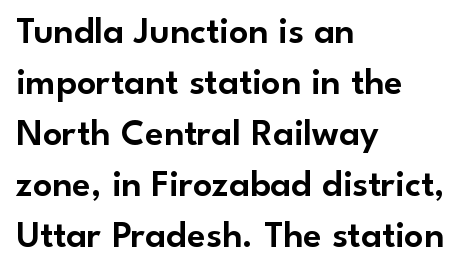
Q: Is the text italic (slanted)? A: No, it is upright.
Q: Is the typeface a serif or a sans-serif typeface? A: Sans-serif.
Q: Is the text underlined? A: No.
Q: How is the paragraph aligned? A: Left-aligned.
Q: Is the spacing between letters normal or unusually wide? A: Normal.
Q: Is the spacing between lines tight, normal or loose? A: Normal.
Q: Width (condensed, normal, or wide)? A: Normal.
Q: Stroke contrast? A: Low.
Q: x-height? A: Small.
Q: Monospaced? A: No.
